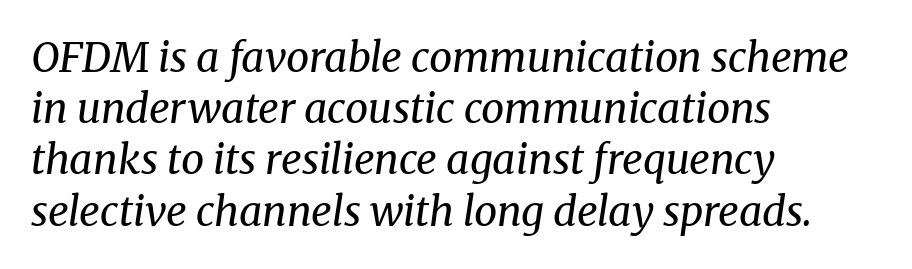
{"serif": "yes", "italic": "yes", "lean": "right", "slant_degrees": 8, "bold": "no", "weight": "regular", "width": "normal", "stroke_contrast": "medium", "x_height": "medium", "monospaced": "no", "underline": "no", "align": "left", "line_spacing": "normal", "line_spacing_ratio": 1.25, "letter_spacing": "normal", "letter_spacing_em": 0.0, "glyph_px": 41}
